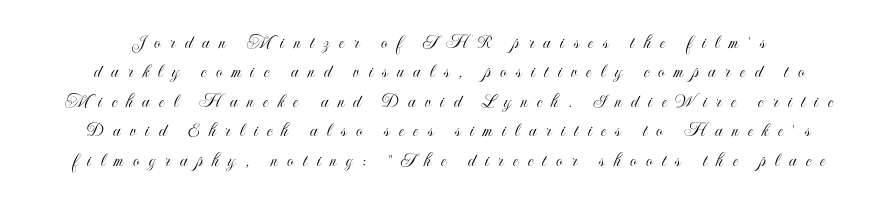
Q: Is the text italic (slanted)? A: Yes.
Q: Is the text underlined? A: No.
Q: How is the paragraph aligned? A: Centered.
Q: Is the spacing between letters normal or unusually wide? A: Unusually wide.
Q: Is the spacing between lines tight, normal or loose? A: Normal.
